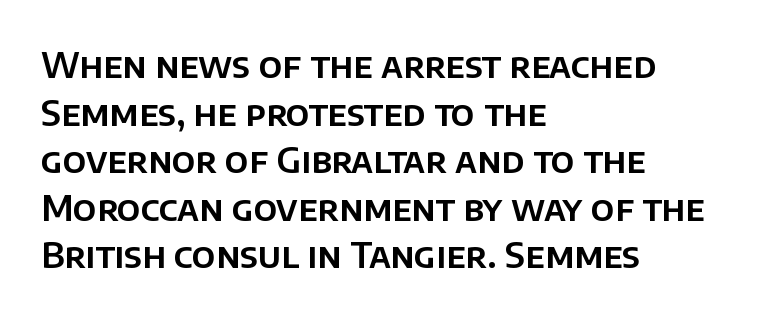
Is this a fixed-width face? No — the glyphs have proportional, varying widths. You could call the tracking neutral — neither tight nor loose. The font's upright variant was chosen for this text. Underlining? Definitely not there. Successive baselines arrive at the customary interval.
